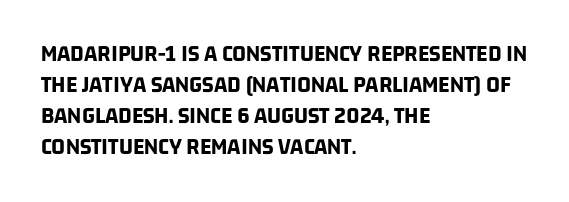
Q: Is the text bold? A: Yes.
Q: Is the text underlined? A: No.
Q: How is the paragraph aligned? A: Left-aligned.
Q: Is the spacing between letters normal or unusually wide? A: Normal.
Q: Is the spacing between lines tight, normal or loose? A: Normal.
